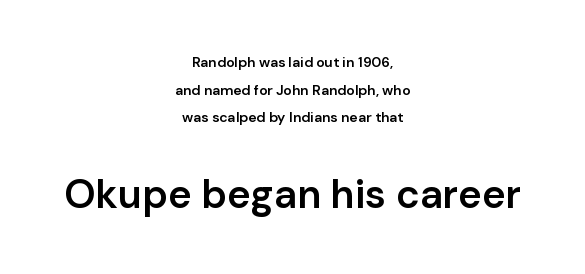
Q: Is the text bold? A: Semi-bold.
Q: Is the text italic (slanted)? A: No, it is upright.
Q: Is the typeface a serif or a sans-serif typeface? A: Sans-serif.
Q: Is the text underlined? A: No.
Q: How is the paragraph aligned? A: Centered.
Q: Is the spacing between letters normal or unusually wide? A: Normal.
Q: Is the spacing between lines tight, normal or loose? A: Loose.
Q: Which block of text is set in a larger size, the first (top) or the second (bottom)? A: The second (bottom) one.
Q: Width (condensed, normal, or wide)? A: Normal.
Q: Stroke contrast? A: Low.
Q: x-height? A: Medium.
Q: Monospaced? A: No.
